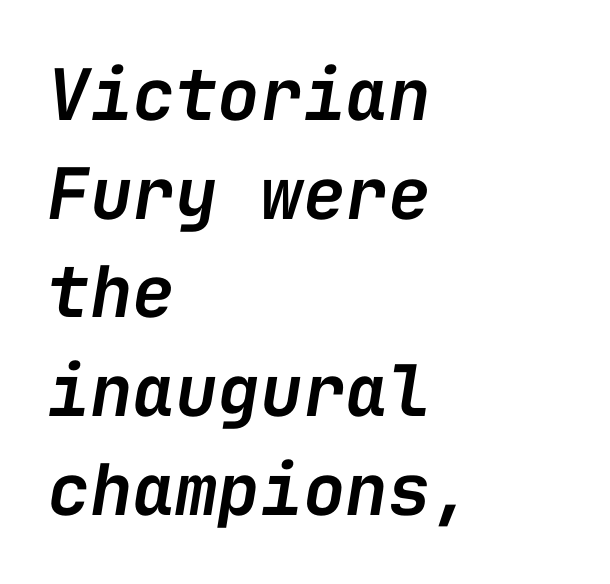
Each letter, wide or thin by design, is forced into the same width here. Reading down the block, your eye returns to a fixed left position each line. Each new line begins a customary step beneath the previous one. How are the letters spaced? Ordinarily, with no added tracking.
